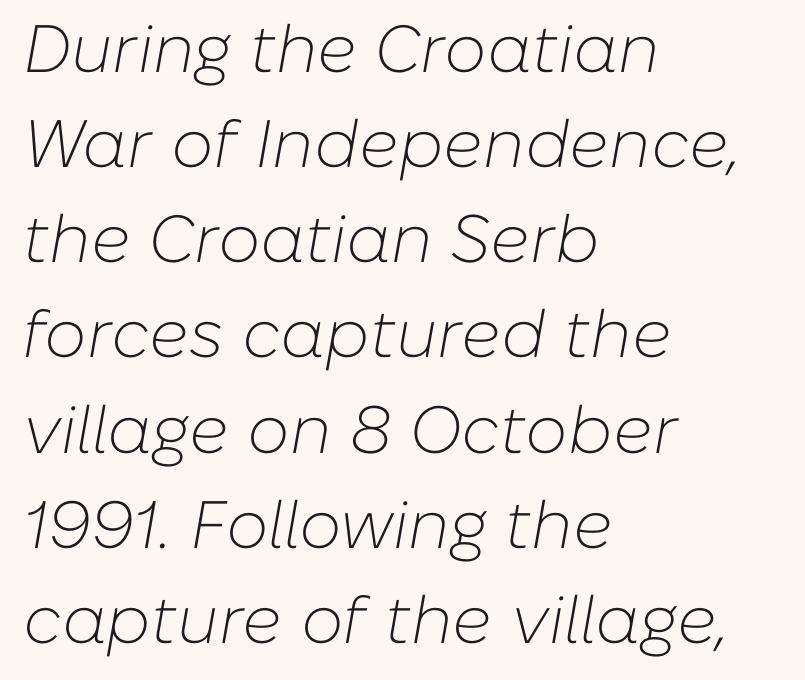
{"italic": "yes", "lean": "right", "slant_degrees": 10, "bold": "no", "weight": "light", "width": "normal", "stroke_contrast": "low", "x_height": "medium", "monospaced": "no", "underline": "no", "align": "left", "line_spacing": "normal", "line_spacing_ratio": 1.42, "letter_spacing": "normal", "letter_spacing_em": 0.0, "glyph_px": 67}
